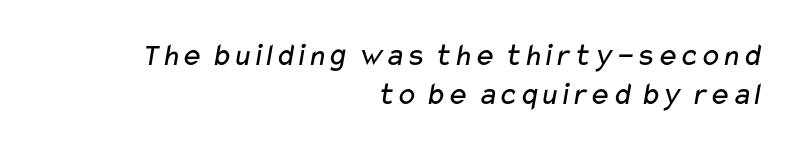
The image shows 32 px regular-weight, wide sans-serif type; set right-aligned, line spacing 1.22x, normal letter spacing, not underlined; low stroke contrast and a medium x-height.
